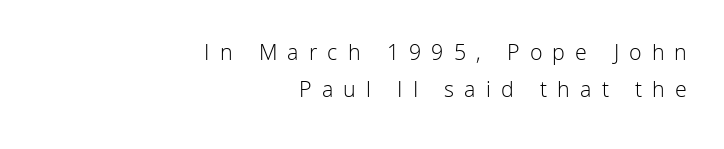
{"italic": "no", "bold": "no", "underline": "no", "align": "right", "line_spacing": "normal", "line_spacing_ratio": 1.62, "letter_spacing": "wide", "letter_spacing_em": 0.44, "glyph_px": 23}
